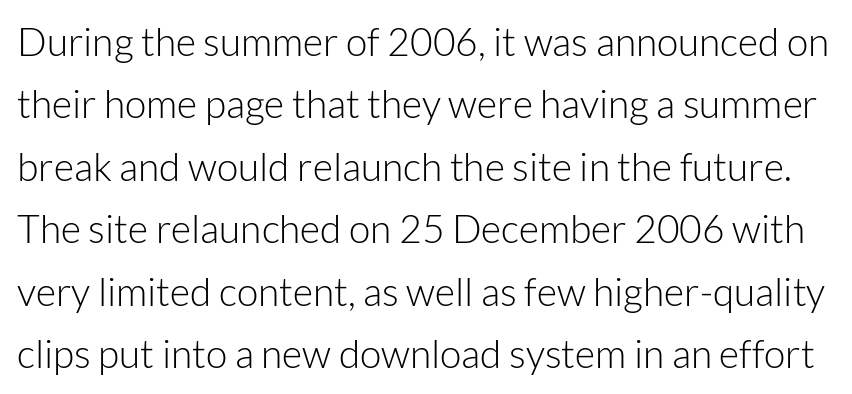
Q: Is the text bold? A: No.
Q: Is the text italic (slanted)? A: No, it is upright.
Q: Is the typeface a serif or a sans-serif typeface? A: Sans-serif.
Q: Is the text underlined? A: No.
Q: Is the spacing between letters normal or unusually wide? A: Normal.
Q: Is the spacing between lines tight, normal or loose? A: Normal.
Q: Width (condensed, normal, or wide)? A: Normal.
Q: Stroke contrast? A: Low.
Q: x-height? A: Medium.
Q: Monospaced? A: No.
